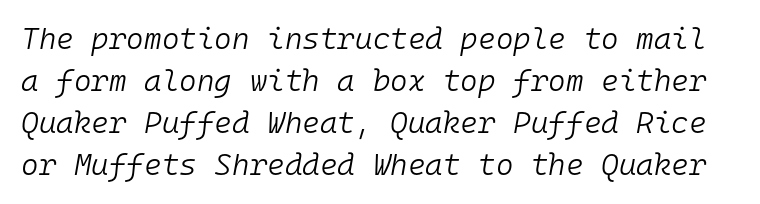
Q: Is the text bold? A: No.
Q: Is the text italic (slanted)? A: Yes, it leans right by about 10 degrees.
Q: Is the text underlined? A: No.
Q: Is the spacing between letters normal or unusually wide? A: Normal.
Q: Is the spacing between lines tight, normal or loose? A: Normal.
Q: Width (condensed, normal, or wide)? A: Normal.
Q: Stroke contrast? A: Low.
Q: x-height? A: Medium.
Q: Monospaced? A: Yes.
